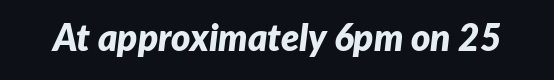
{"italic": "yes", "lean": "right", "slant_degrees": 7, "bold": "yes", "weight": "bold", "width": "normal", "stroke_contrast": "low", "x_height": "medium", "monospaced": "no", "underline": "no", "letter_spacing": "normal", "letter_spacing_em": 0.0, "glyph_px": 37}
